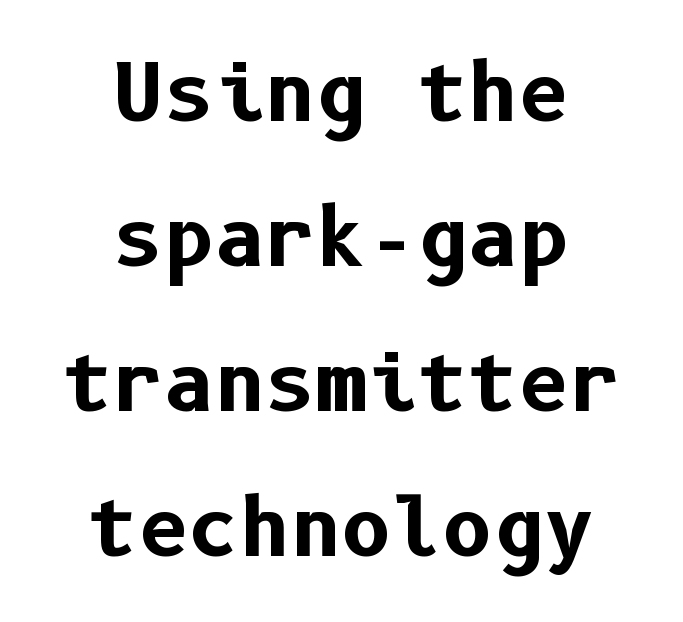
Q: Is the text bold? A: Yes.
Q: Is the text italic (slanted)? A: No, it is upright.
Q: Is the typeface a serif or a sans-serif typeface? A: Sans-serif.
Q: Is the text underlined? A: No.
Q: How is the paragraph aligned? A: Centered.
Q: Is the spacing between letters normal or unusually wide? A: Normal.
Q: Width (condensed, normal, or wide)? A: Normal.
Q: Stroke contrast? A: Low.
Q: x-height? A: Medium.
